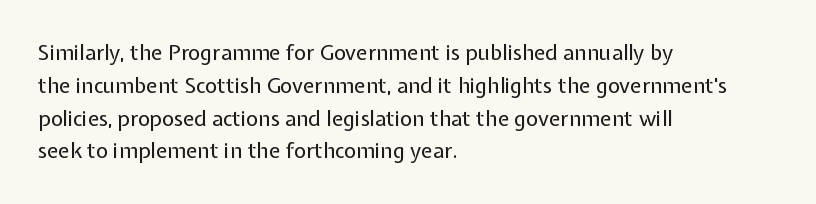
{"italic": "no", "bold": "no", "underline": "no", "align": "left", "line_spacing": "normal", "line_spacing_ratio": 1.56, "letter_spacing": "normal", "letter_spacing_em": 0.0, "glyph_px": 21}
